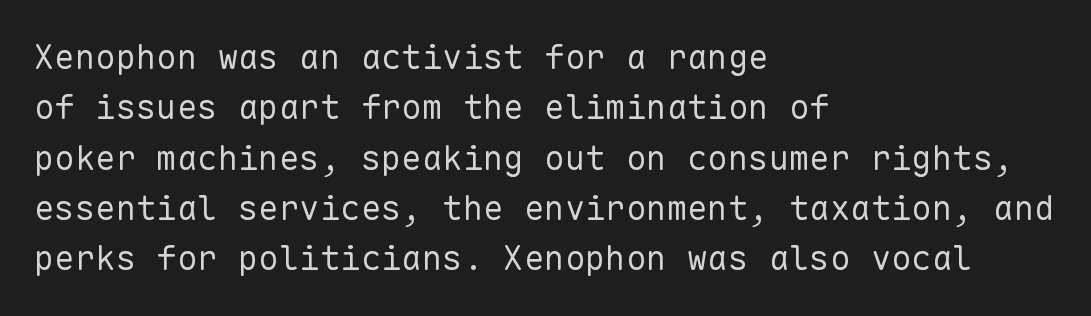
The image shows 34 px regular-weight sans-serif type, upright, monospaced; set left-aligned, normal line spacing (1.48x), normal letter spacing, not underlined; low stroke contrast and a medium x-height.
